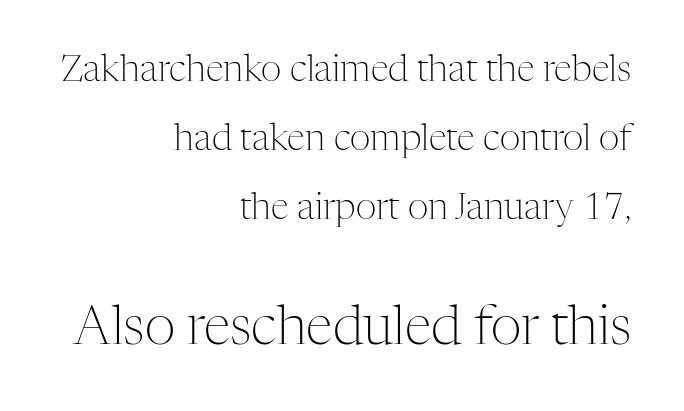
{"serif": "yes", "italic": "no", "bold": "no", "weight": "light", "width": "normal", "stroke_contrast": "medium", "x_height": "medium", "monospaced": "no", "underline": "no", "align": "right", "line_spacing": "loose", "line_spacing_ratio": 1.91, "letter_spacing": "normal", "letter_spacing_em": 0.0, "larger_block": "second", "size_ratio": 1.5, "glyph_px": 54}
